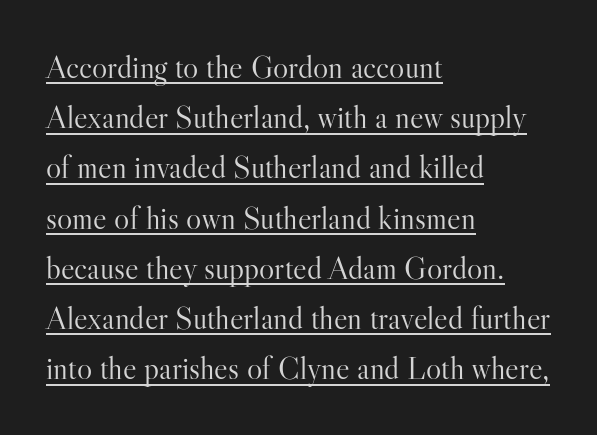
Q: Is the text bold? A: No.
Q: Is the text italic (slanted)? A: No, it is upright.
Q: Is the typeface a serif or a sans-serif typeface? A: Serif.
Q: Is the text underlined? A: Yes.
Q: How is the paragraph aligned? A: Left-aligned.
Q: Is the spacing between letters normal or unusually wide? A: Normal.
Q: Is the spacing between lines tight, normal or loose? A: Normal.
Q: Width (condensed, normal, or wide)? A: Normal.
Q: Stroke contrast? A: High.
Q: x-height? A: Small.
Q: Monospaced? A: No.
